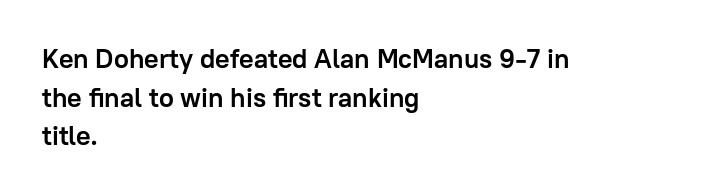
{"italic": "no", "bold": "yes", "underline": "no", "align": "left", "line_spacing": "normal", "line_spacing_ratio": 1.43, "letter_spacing": "normal", "letter_spacing_em": 0.0, "glyph_px": 27}
